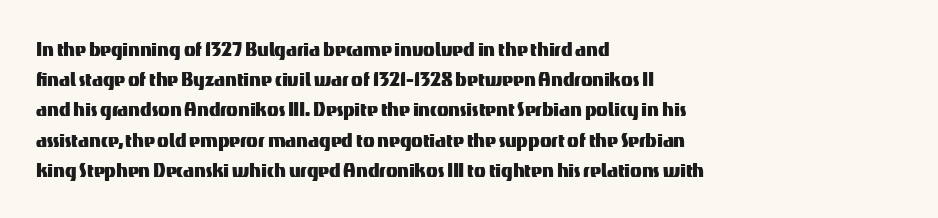
Leading: standard. Ascenders rise straight up at ninety degrees. The text block is weighted toward the left margin, trailing off unevenly rightward. Default kerning and tracking; the words read as compact shapes. Underlining? Definitely not there.
